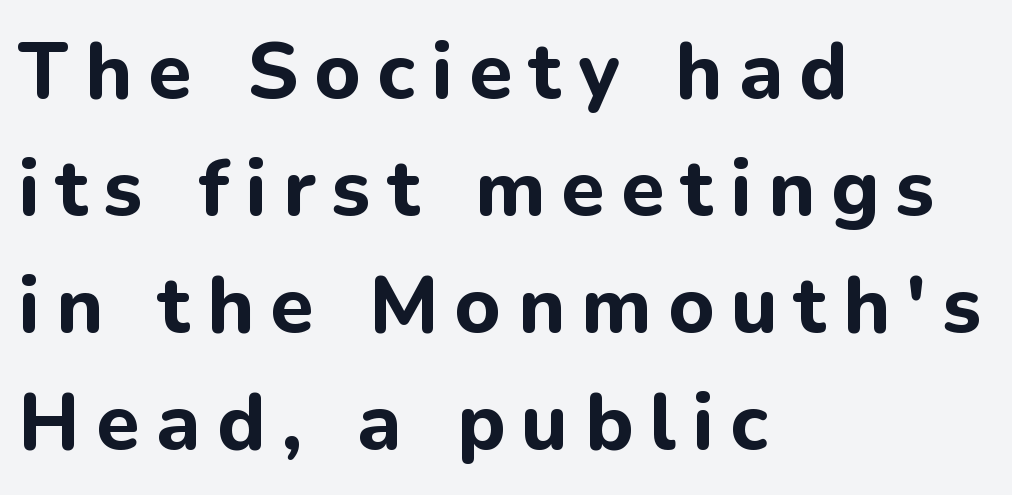
The image shows 79 px bold sans-serif type, upright; set left-aligned, normal line spacing (1.48x), unusually wide letter spacing (+0.21 em), not underlined; low stroke contrast and a medium x-height.
